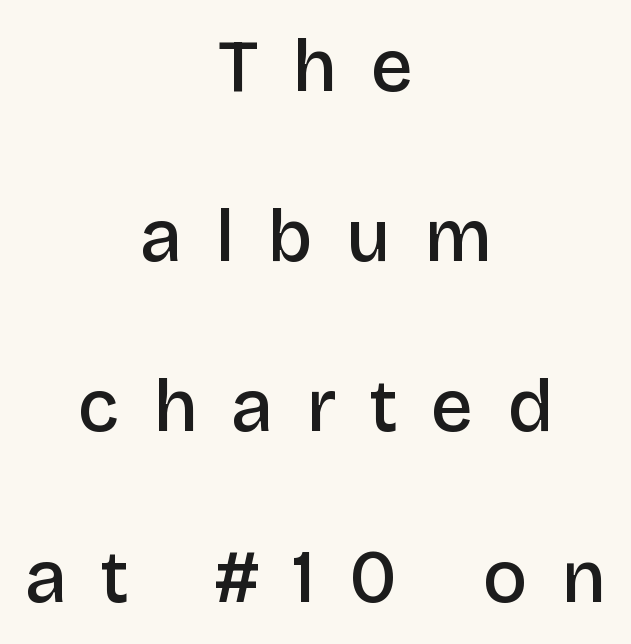
{"serif": "no", "italic": "no", "bold": "semi", "weight": "semibold", "width": "normal", "stroke_contrast": "low", "x_height": "large", "monospaced": "no", "underline": "no", "align": "center", "line_spacing": "loose", "line_spacing_ratio": 2.3, "letter_spacing": "wide", "letter_spacing_em": 0.45, "glyph_px": 74}
